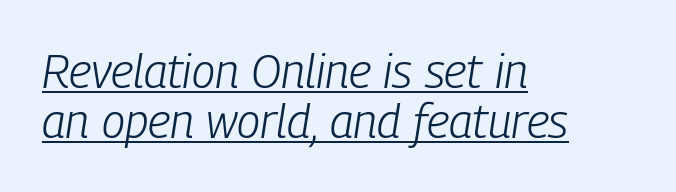
The image shows 47 px light, condensed type, italic (leaning right); set left-aligned, tight line spacing (1.07x), normal letter spacing, underlined; low stroke contrast and a medium x-height.
